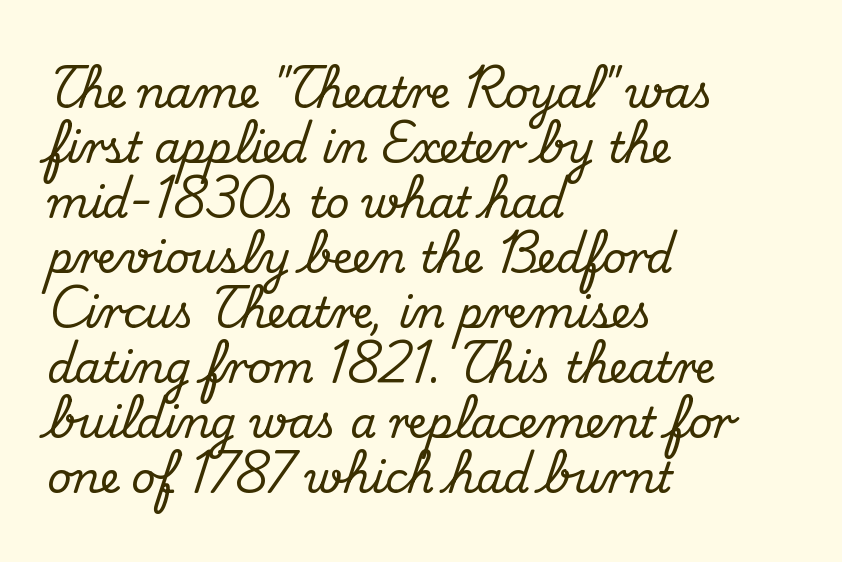
Q: Is the text italic (slanted)? A: Yes.
Q: Is the typeface a serif or a sans-serif typeface? A: Serif.
Q: Is the text underlined? A: No.
Q: How is the paragraph aligned? A: Left-aligned.
Q: Is the spacing between letters normal or unusually wide? A: Normal.
Q: Is the spacing between lines tight, normal or loose? A: Normal.
Q: Width (condensed, normal, or wide)? A: Normal.
Q: Stroke contrast? A: Medium.
Q: x-height? A: Small.
Q: Monospaced? A: No.
